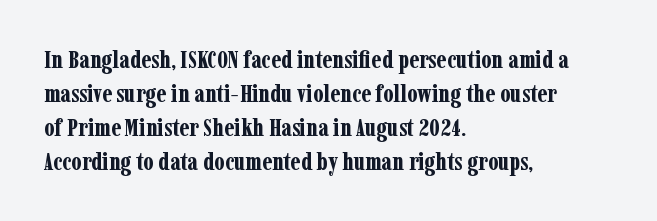
{"italic": "no", "bold": "yes", "underline": "no", "align": "left", "line_spacing": "normal", "line_spacing_ratio": 1.36, "letter_spacing": "normal", "letter_spacing_em": 0.0, "glyph_px": 25}
